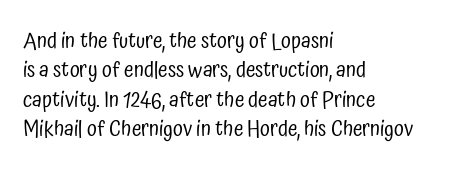
The image shows 22 px text type, upright; set left-aligned, normal line spacing (1.33x), normal letter spacing, not underlined.
